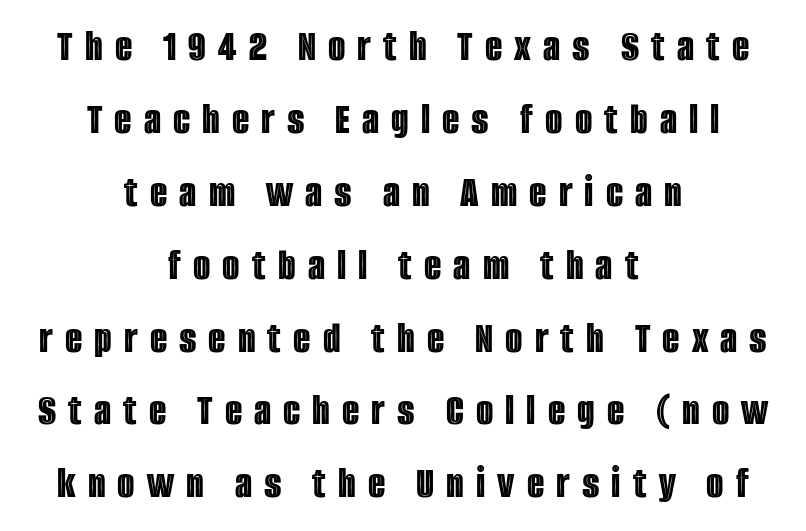
Q: Is the text italic (slanted)? A: No, it is upright.
Q: Is the text underlined? A: No.
Q: How is the paragraph aligned? A: Centered.
Q: Is the spacing between letters normal or unusually wide? A: Unusually wide.
Q: Is the spacing between lines tight, normal or loose? A: Normal.
Q: Width (condensed, normal, or wide)? A: Condensed.
Q: x-height? A: Large.
Q: Monospaced? A: No.
